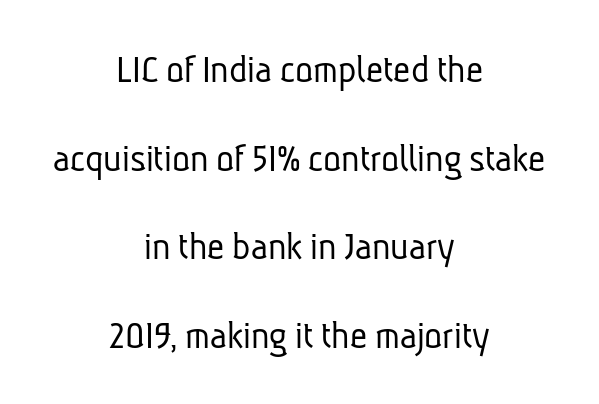
Q: Is the text bold? A: No.
Q: Is the typeface a serif or a sans-serif typeface? A: Sans-serif.
Q: Is the text underlined? A: No.
Q: How is the paragraph aligned? A: Centered.
Q: Is the spacing between letters normal or unusually wide? A: Normal.
Q: Is the spacing between lines tight, normal or loose? A: Loose.
Q: Width (condensed, normal, or wide)? A: Condensed.
Q: Stroke contrast? A: Low.
Q: x-height? A: Medium.
Q: Monospaced? A: No.
